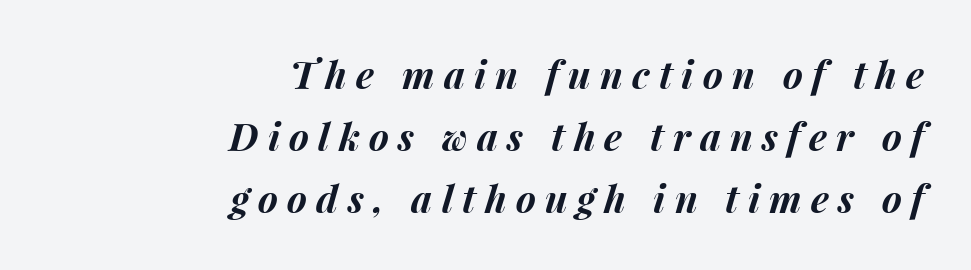
{"italic": "yes", "lean": "right", "slant_degrees": 15, "bold": "yes", "weight": "bold", "width": "normal", "stroke_contrast": "medium", "x_height": "medium", "monospaced": "no", "underline": "no", "align": "right", "line_spacing": "normal", "line_spacing_ratio": 1.63, "letter_spacing": "wide", "letter_spacing_em": 0.24, "glyph_px": 38}
